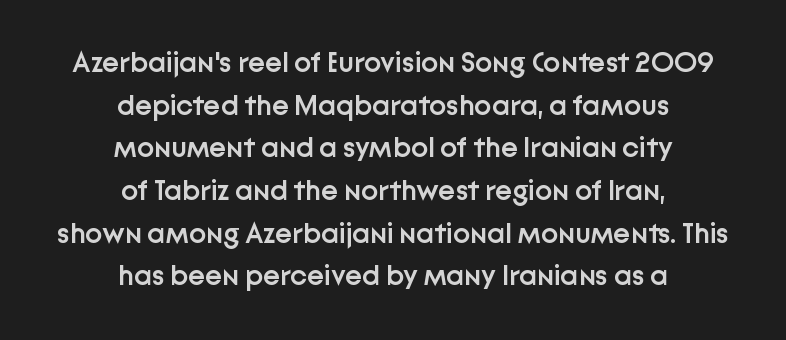
The image shows 29 px semibold sans-serif type, upright; set centered, normal line spacing (1.47x), normal letter spacing, not underlined; low stroke contrast and a medium x-height.
